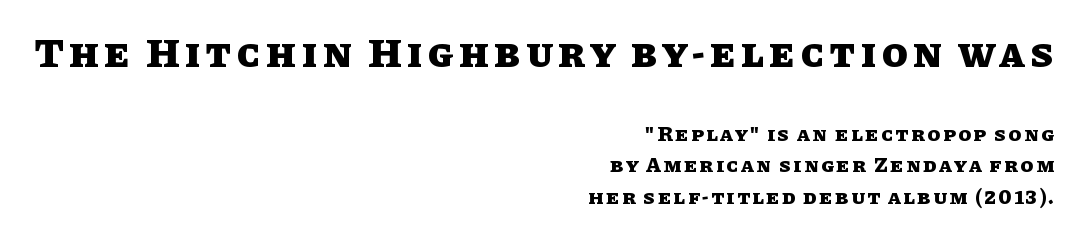
Q: Is the text bold? A: Yes.
Q: Is the text italic (slanted)? A: No, it is upright.
Q: Is the text underlined? A: No.
Q: How is the paragraph aligned? A: Right-aligned.
Q: Is the spacing between lines tight, normal or loose? A: Normal.
Q: Which block of text is set in a larger size, the first (top) or the second (bottom)? A: The first (top) one.
Q: Width (condensed, normal, or wide)? A: Normal.
Q: Stroke contrast? A: Low.
Q: x-height? A: Large.
Q: Monospaced? A: No.
